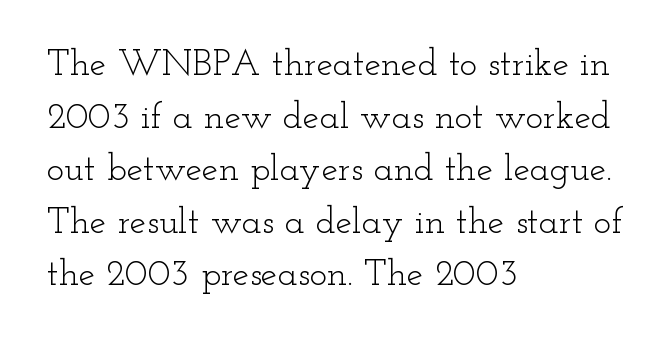
The image shows 37 px light, wide serif type, upright; set left-aligned, normal line spacing (1.42x), normal letter spacing, not underlined; low stroke contrast and a small x-height.
